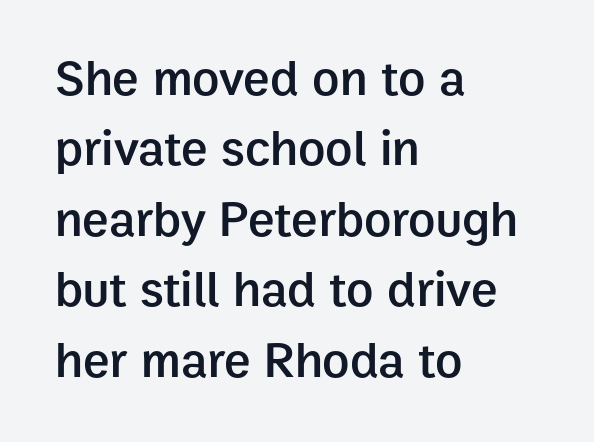
Words appear dense and cohesive because spacing is normal. A typesetter would call this leading conventional body-copy spacing. The passage shown is typed in a proportional face where columns would drift. Italic: no, the glyphs are upright roman. Moderately thickened strokes mark this as semibold type. I'd call this a sans setting — the letters go barefoot.
